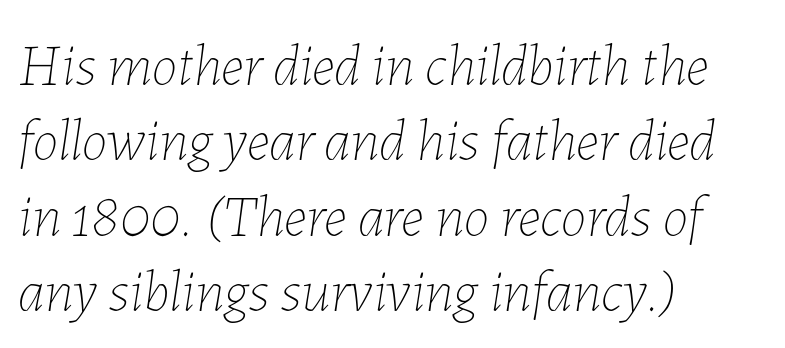
This rendering uses left alignment, leaving the right contour irregular. The rendering applies a slant to the glyphs. The face used here is rendered with its standard letterfit. Compared with typical paragraphs, the rows here are spaced about the same.
